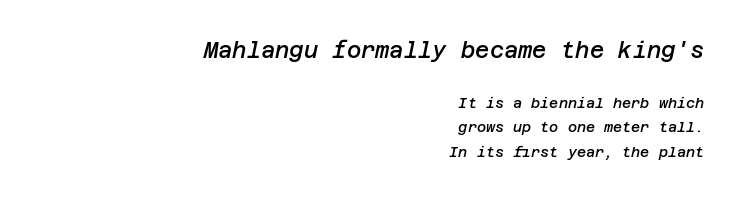
The ragged edge is on the left, which tells us the setting is flush right. What stands out about the letter spacing? Nothing — it is the standard amount. If you drew a line through each stem, it would be angled. Bigger letters appear in the top chunk; the bottom chunk is reduced. Typographic density is moderately raised because the face is semibold.
